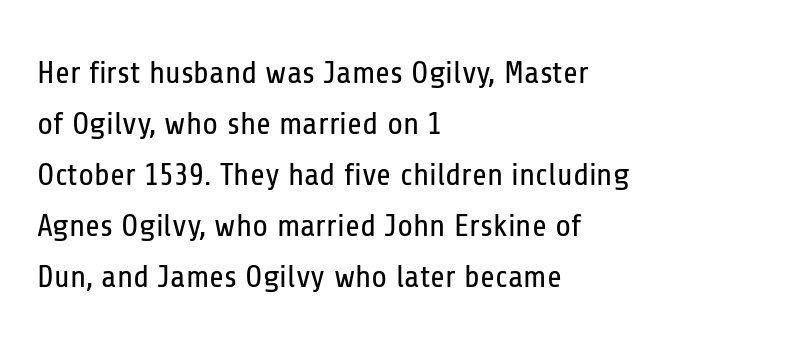
The image shows 32 px regular-weight, condensed sans-serif type, upright; set left-aligned, normal line spacing (1.59x), normal letter spacing, not underlined; low stroke contrast and a medium x-height.
